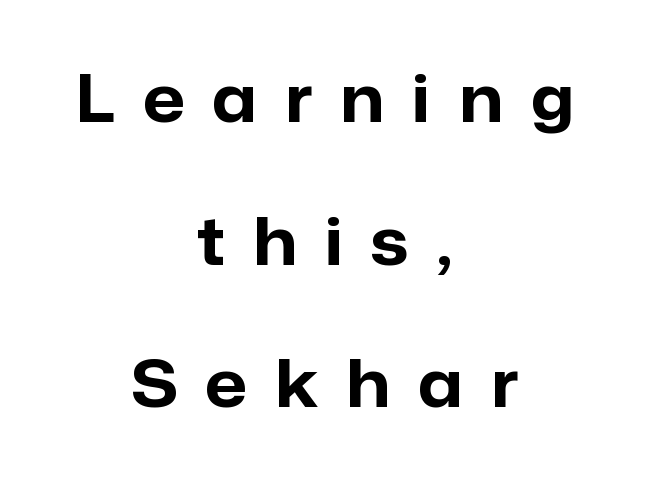
Note the varied advance widths — an 'i' is clearly narrower than an 'm'. The horizontal fit of the characters is loose and conspicuously gappy. Check under the words: just untouched page. The characters display no serif detailing; their extremities are plain. Each glyph is drawn with heavy, bold strokes.
